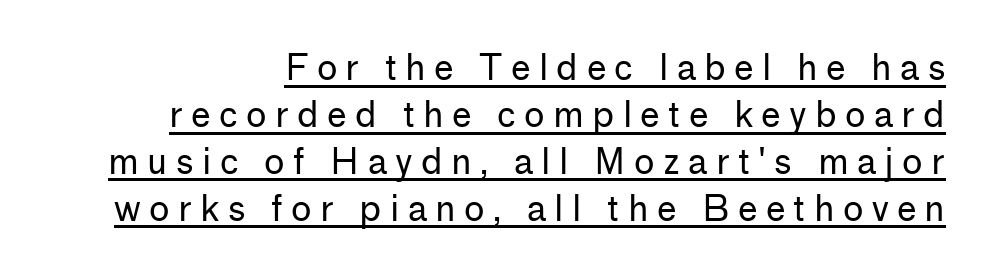
Q: Is the text bold? A: No.
Q: Is the text italic (slanted)? A: No, it is upright.
Q: Is the typeface a serif or a sans-serif typeface? A: Sans-serif.
Q: Is the text underlined? A: Yes.
Q: Is the spacing between letters normal or unusually wide? A: Unusually wide.
Q: Is the spacing between lines tight, normal or loose? A: Normal.
Q: Width (condensed, normal, or wide)? A: Normal.
Q: Stroke contrast? A: Low.
Q: x-height? A: Medium.
Q: Monospaced? A: No.
